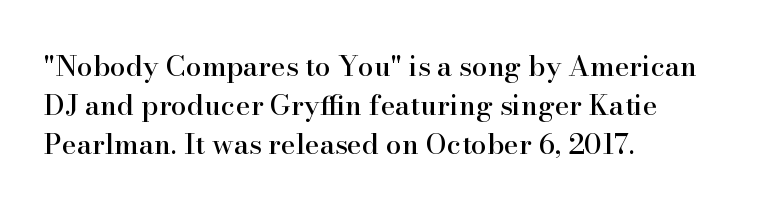
Q: Is the text italic (slanted)? A: No, it is upright.
Q: Is the typeface a serif or a sans-serif typeface? A: Serif.
Q: Is the text underlined? A: No.
Q: How is the paragraph aligned? A: Left-aligned.
Q: Is the spacing between letters normal or unusually wide? A: Normal.
Q: Is the spacing between lines tight, normal or loose? A: Normal.
Q: Width (condensed, normal, or wide)? A: Normal.
Q: Stroke contrast? A: High.
Q: x-height? A: Small.
Q: Monospaced? A: No.
